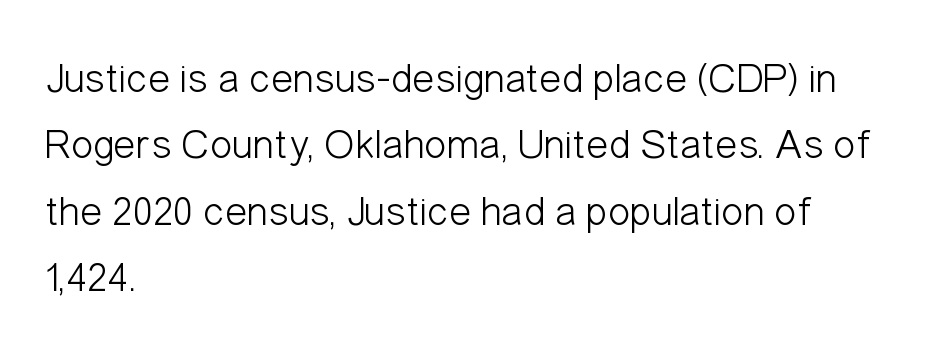
Summary of weight: not heavy and not bold. Caption: multi-line text, flush left, ragged right. The face used here is proportionally spaced, like ordinary book or web type. Inter-character spacing is left at the font's built-in metrics. Leading: standard.
